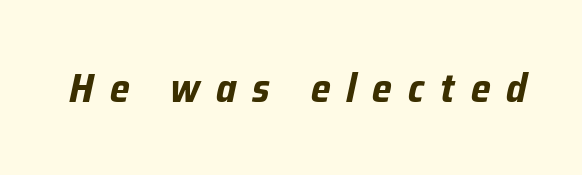
A clean baseline with only descenders dipping below it. Would a proofreader flag this as italicized? Yes. The rendering uses a bold face; every stroke is thick and dark. Looks like regular typesetting: each glyph gets only the width it needs.
